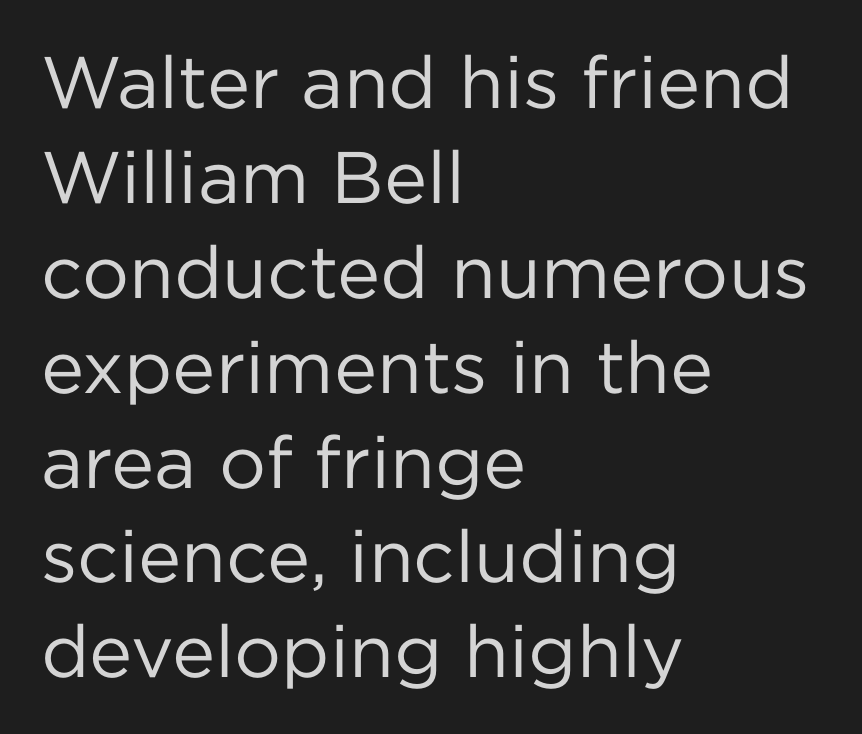
Heaviness? Minimal to ordinary, like unemphasized prose. Short note: letters normally spaced. Proportional: the letters do not fall into vertical columns. Are there feet on the stems? There aren't — it's a sans. Line beginnings align vertically; line endings do not.
